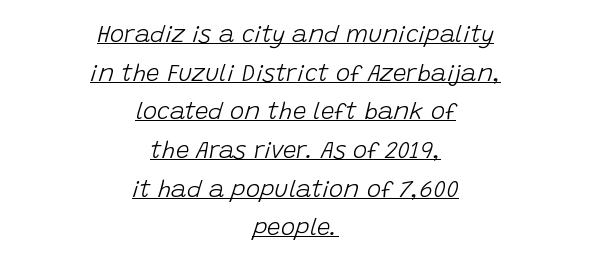
The image shows 24 px text type, italic (leaning right); set centered, normal line spacing (1.61x), normal letter spacing, underlined.
